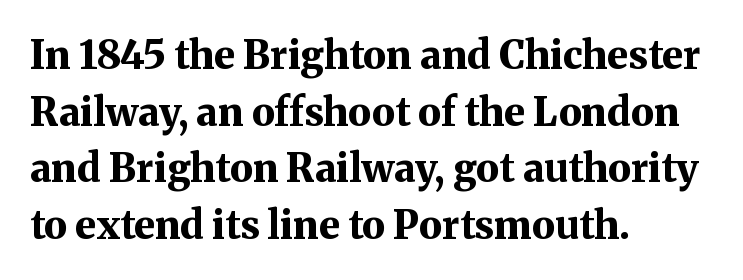
The image shows 39 px bold serif type, upright; set left-aligned, normal line spacing (1.45x), normal letter spacing, not underlined; medium stroke contrast and a medium x-height.
